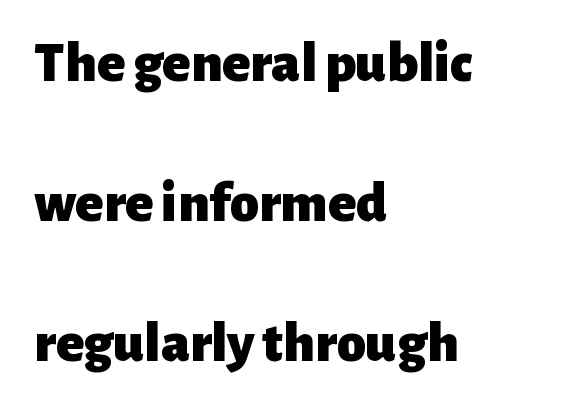
Q: Is the text bold? A: Yes.
Q: Is the text italic (slanted)? A: No, it is upright.
Q: Is the typeface a serif or a sans-serif typeface? A: Sans-serif.
Q: Is the text underlined? A: No.
Q: How is the paragraph aligned? A: Left-aligned.
Q: Is the spacing between letters normal or unusually wide? A: Normal.
Q: Is the spacing between lines tight, normal or loose? A: Loose.
Q: Width (condensed, normal, or wide)? A: Normal.
Q: Stroke contrast? A: Low.
Q: x-height? A: Medium.
Q: Monospaced? A: No.
